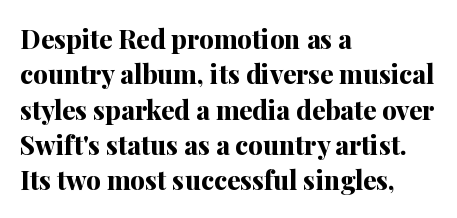
The image shows 26 px bold type, upright; set left-aligned, normal line spacing (1.36x), normal letter spacing, not underlined.
